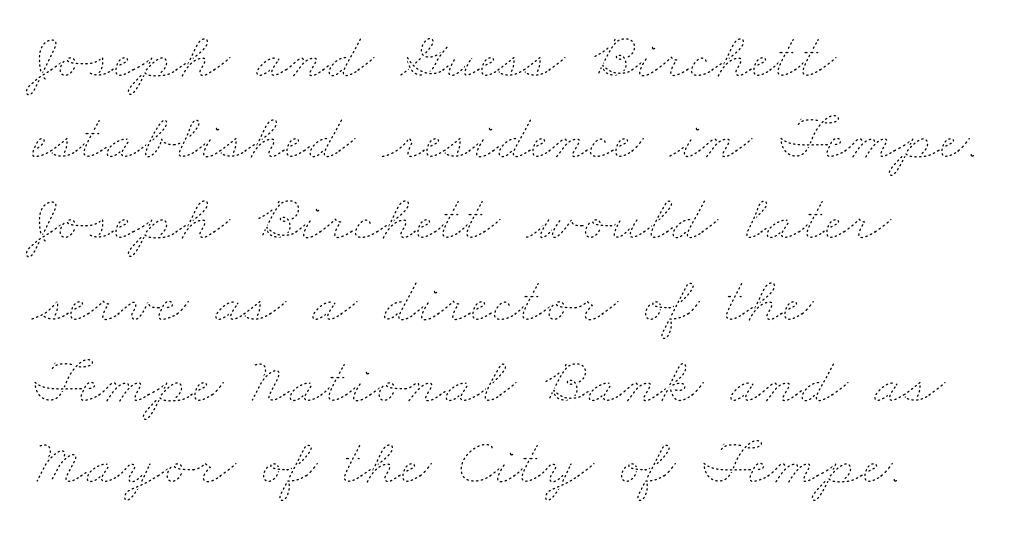
{"bold": "no", "weight": "thin", "width": "wide", "stroke_contrast": "low", "x_height": "small", "monospaced": "no", "underline": "no", "align": "left", "line_spacing_ratio": 1.23, "letter_spacing": "normal", "letter_spacing_em": 0.0, "glyph_px": 66}
